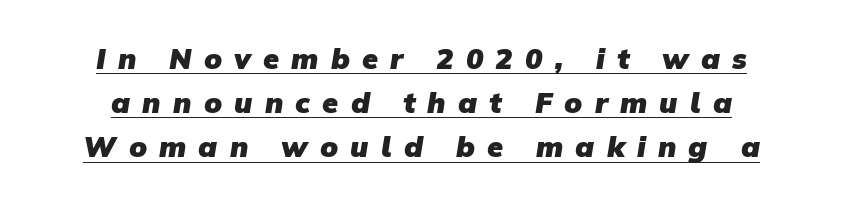
The image shows 29 px heavy sans-serif type; set normal line spacing (1.52x), unusually wide letter spacing (+0.42 em), underlined; low stroke contrast and a medium x-height.
